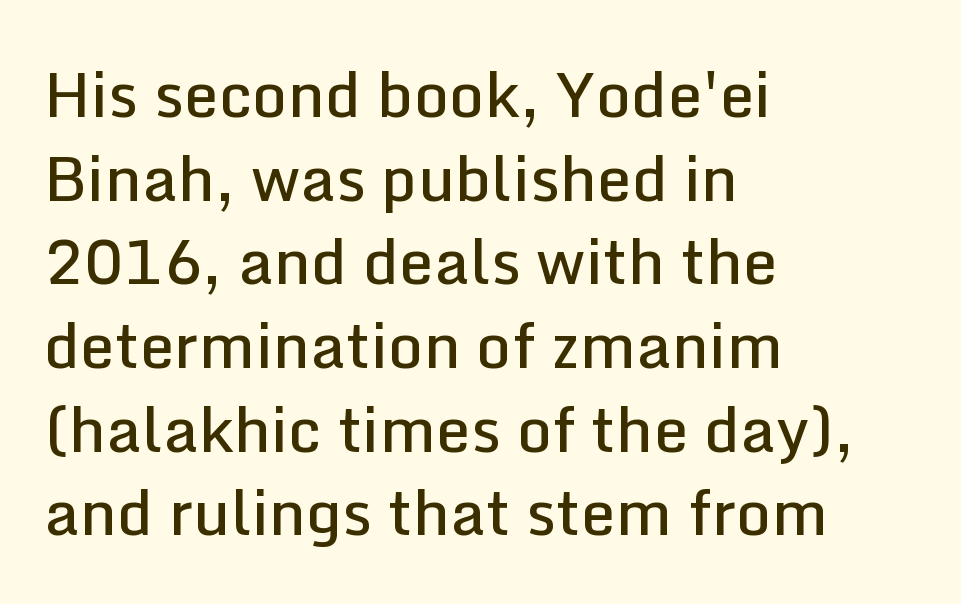
The type sits square on the baseline with zero lean. The paragraph shown leans on its left margin. Notice how descenders clear the ascenders below comfortably — that's standard leading. The tracking reads as untouched default to a designer's eye. The rendering uses natural spacing where letterforms have individual widths. Grotesque or geometric, the face here clearly has no serifs.
